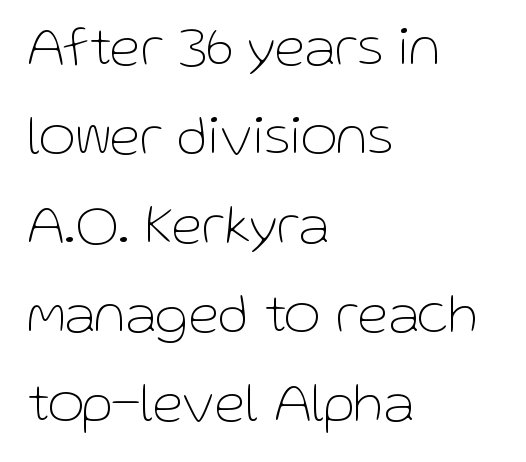
{"serif": "no", "italic": "no", "bold": "no", "weight": "thin", "width": "normal", "stroke_contrast": "low", "x_height": "medium", "monospaced": "no", "underline": "no", "align": "left", "line_spacing": "normal", "line_spacing_ratio": 1.59, "letter_spacing": "normal", "letter_spacing_em": 0.0, "glyph_px": 56}
